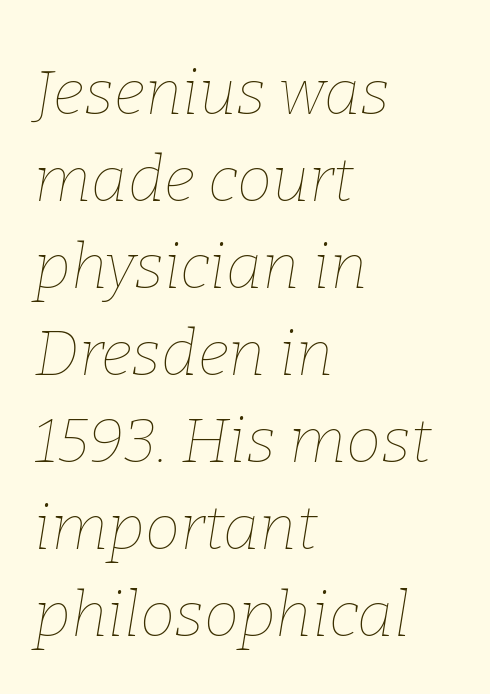
The image shows 63 px thin type, italic (leaning right); set left-aligned, normal line spacing (1.38x), normal letter spacing, not underlined; low stroke contrast and a medium x-height.
